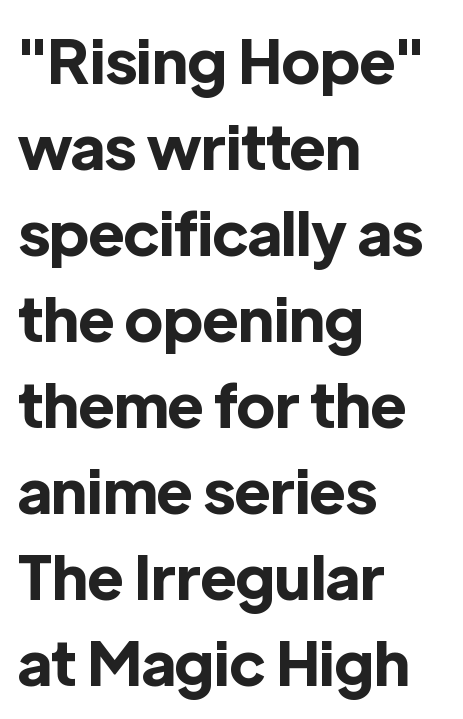
Proportional: the letters do not fall into vertical columns. This sample uses an upright cut, with every glyph sitting square on the baseline. The type family on display is of the sans-serif kind. Bare-footed words on every line. The rag falls on the right side of this text block. Reading down the column, the eye jumps a familiar distance to each next line.
